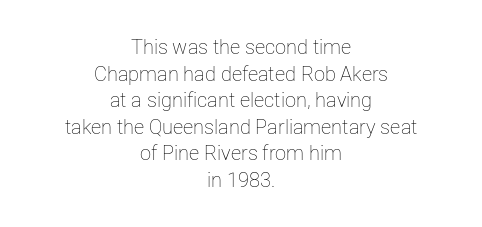
Designer's note — italics off, roman on. The letters look calm and open, with moderate or lighter stems. Honestly, the row spacing looks completely unremarkable. No extra tracking has been applied to these lines. Clear beneath every line of the passage.
